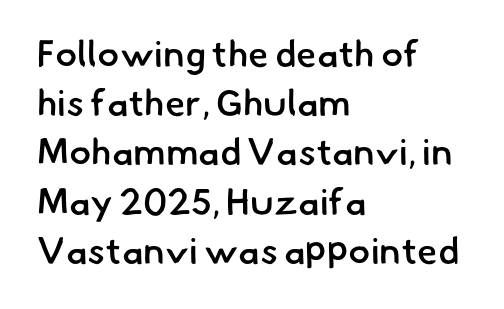
{"serif": "no", "bold": "semi", "weight": "semibold", "width": "normal", "stroke_contrast": "low", "x_height": "small", "monospaced": "no", "underline": "no", "align": "left", "line_spacing": "normal", "line_spacing_ratio": 1.33, "letter_spacing": "normal", "letter_spacing_em": 0.0, "glyph_px": 37}
